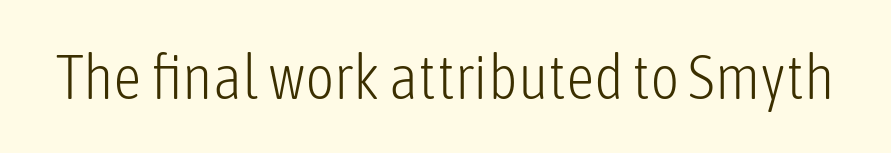
{"serif": "no", "italic": "no", "bold": "no", "weight": "light", "width": "condensed", "stroke_contrast": "low", "x_height": "medium", "monospaced": "no", "underline": "no", "letter_spacing": "normal", "letter_spacing_em": 0.0, "glyph_px": 63}
